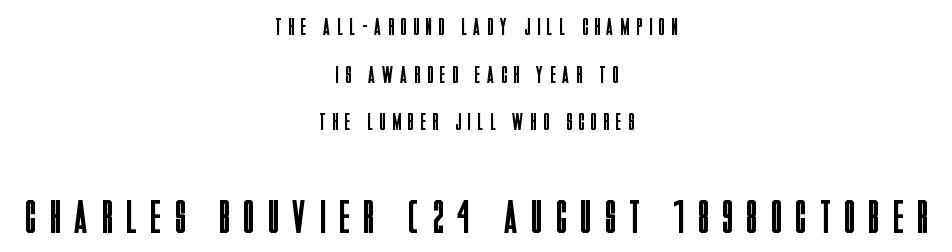
{"serif": "no", "italic": "no", "bold": "no", "weight": "regular", "width": "condensed", "stroke_contrast": "low", "x_height": "large", "monospaced": "no", "underline": "no", "align": "center", "line_spacing": "loose", "line_spacing_ratio": 1.98, "letter_spacing": "wide", "letter_spacing_em": 0.31, "larger_block": "second", "size_ratio": 1.96, "glyph_px": 47}
